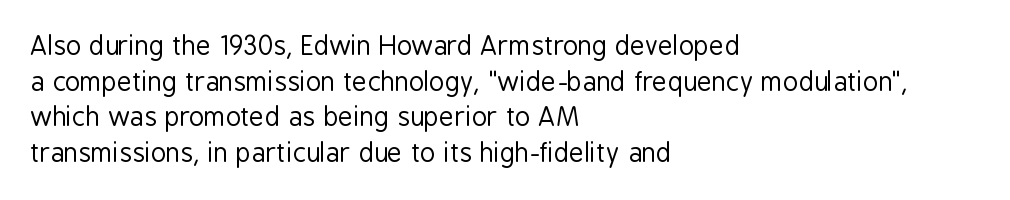
Q: Is the text bold? A: No.
Q: Is the text italic (slanted)? A: No, it is upright.
Q: Is the text underlined? A: No.
Q: How is the paragraph aligned? A: Left-aligned.
Q: Is the spacing between letters normal or unusually wide? A: Normal.
Q: Is the spacing between lines tight, normal or loose? A: Normal.
